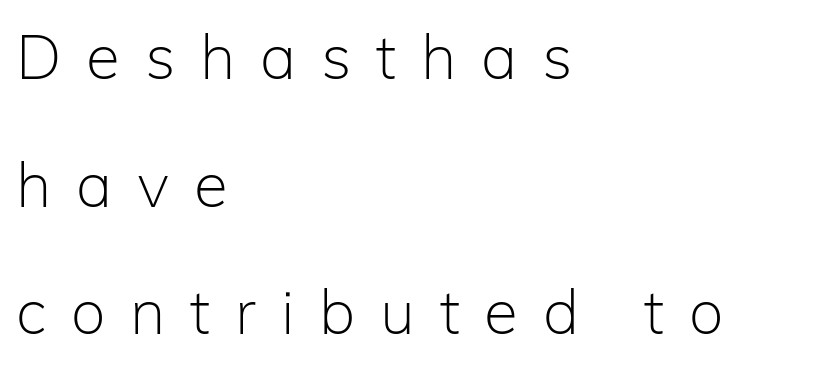
{"serif": "no", "italic": "no", "bold": "no", "weight": "light", "width": "normal", "stroke_contrast": "low", "x_height": "medium", "monospaced": "no", "underline": "no", "align": "left", "line_spacing": "loose", "line_spacing_ratio": 2.06, "letter_spacing": "wide", "letter_spacing_em": 0.4, "glyph_px": 62}
